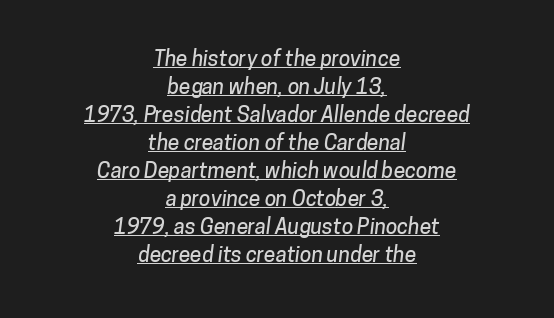
Nothing unusual about the tracking: characters are spaced as the font intends. A normal amount of white space separates one row of letters from the next. In designer terms, the underline attribute is active on this setting. Visually the block forms a symmetrical silhouette, jagged on both flanks.
